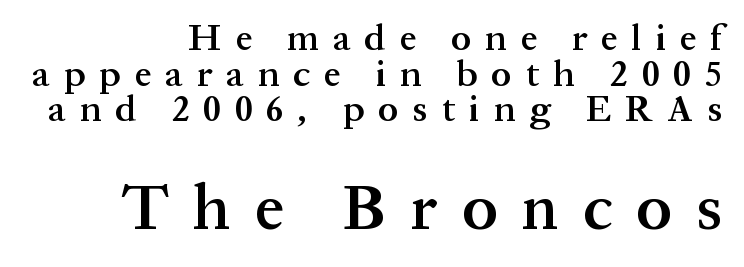
Q: Is the text bold? A: Semi-bold.
Q: Is the text italic (slanted)? A: No, it is upright.
Q: Is the typeface a serif or a sans-serif typeface? A: Serif.
Q: Is the text underlined? A: No.
Q: How is the paragraph aligned? A: Right-aligned.
Q: Is the spacing between letters normal or unusually wide? A: Unusually wide.
Q: Is the spacing between lines tight, normal or loose? A: Tight.
Q: Which block of text is set in a larger size, the first (top) or the second (bottom)? A: The second (bottom) one.
Q: Width (condensed, normal, or wide)? A: Normal.
Q: Stroke contrast? A: Medium.
Q: x-height? A: Medium.
Q: Monospaced? A: No.
